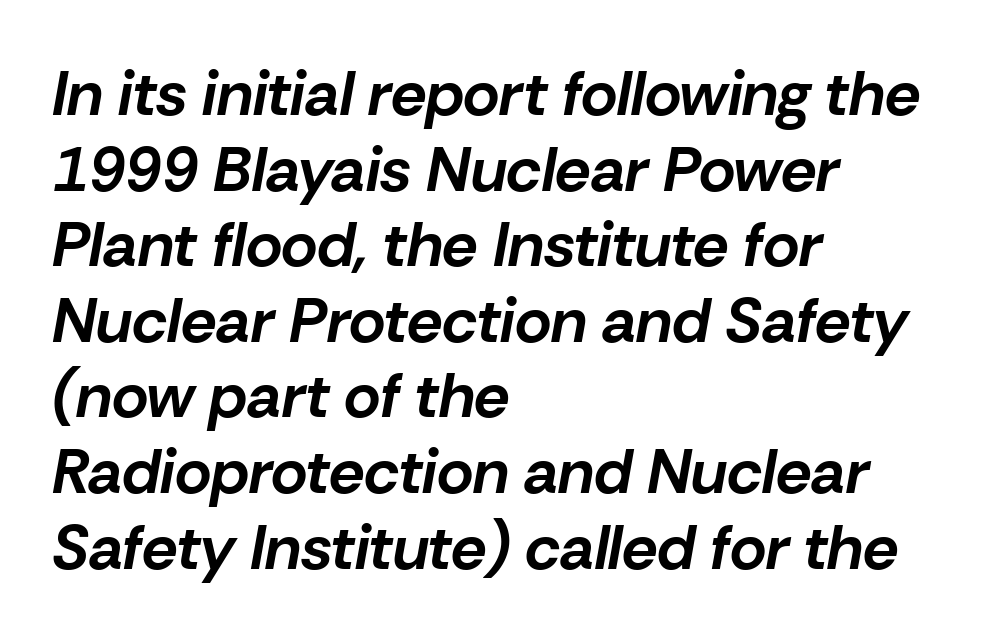
{"italic": "yes", "lean": "right", "slant_degrees": 10, "bold": "yes", "weight": "bold", "width": "normal", "stroke_contrast": "low", "x_height": "medium", "monospaced": "no", "underline": "no", "align": "left", "line_spacing_ratio": 1.2, "letter_spacing": "normal", "letter_spacing_em": 0.0, "glyph_px": 63}
